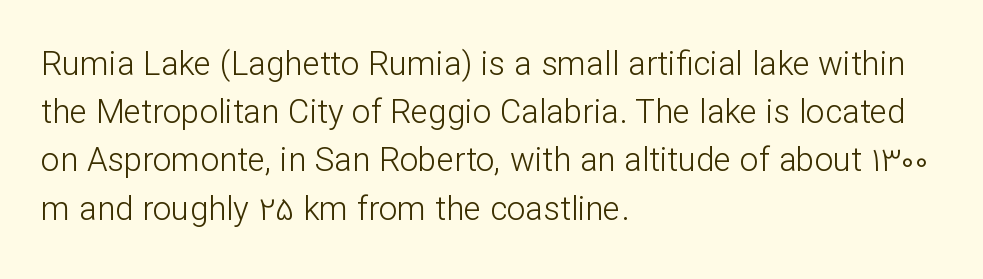
{"serif": "no", "italic": "no", "bold": "no", "weight": "light", "width": "normal", "stroke_contrast": "low", "x_height": "medium", "monospaced": "no", "underline": "no", "align": "left", "line_spacing": "normal", "line_spacing_ratio": 1.46, "letter_spacing": "normal", "letter_spacing_em": 0.0, "glyph_px": 33}
